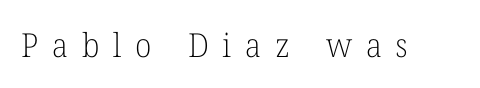
The face used here is rendered with a markedly widened letterfit. No heavy texture on the line: the type isn't bold. The rendering uses natural spacing where letterforms have individual widths. The passage shown is typeset with a serif family. A roman cut, with each character standing at attention.
